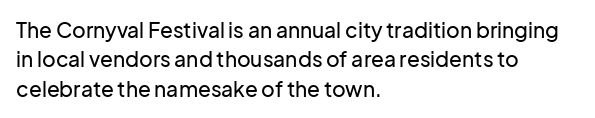
Q: Is the text italic (slanted)? A: No, it is upright.
Q: Is the text underlined? A: No.
Q: How is the paragraph aligned? A: Left-aligned.
Q: Is the spacing between letters normal or unusually wide? A: Normal.
Q: Is the spacing between lines tight, normal or loose? A: Normal.
